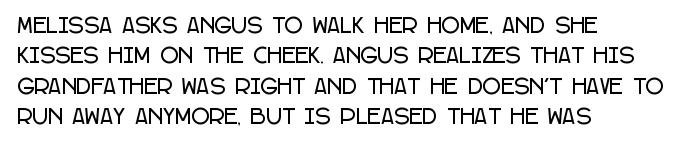
{"italic": "no", "underline": "no", "align": "left", "line_spacing": "normal", "line_spacing_ratio": 1.52, "letter_spacing": "normal", "letter_spacing_em": 0.0, "glyph_px": 20}
